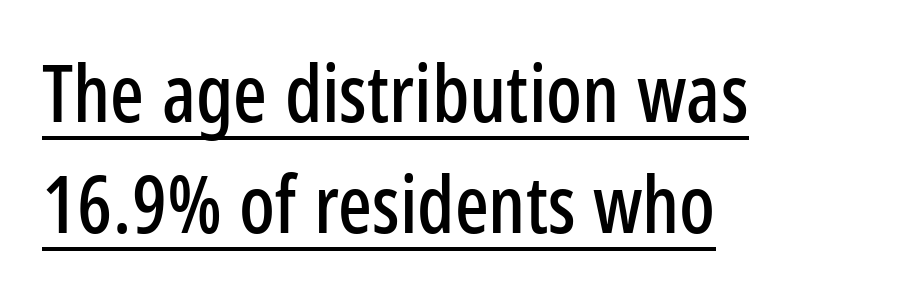
Q: Is the text italic (slanted)? A: No, it is upright.
Q: Is the typeface a serif or a sans-serif typeface? A: Sans-serif.
Q: Is the text underlined? A: Yes.
Q: How is the paragraph aligned? A: Left-aligned.
Q: Is the spacing between letters normal or unusually wide? A: Normal.
Q: Is the spacing between lines tight, normal or loose? A: Normal.
Q: Width (condensed, normal, or wide)? A: Condensed.
Q: Stroke contrast? A: Low.
Q: x-height? A: Medium.
Q: Monospaced? A: No.
